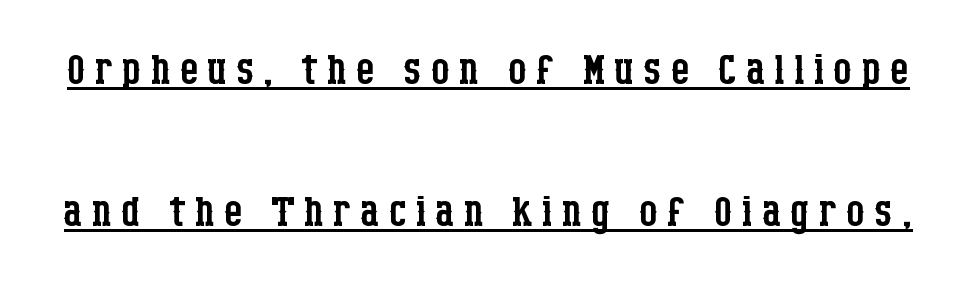
The image shows 59 px regular-weight, condensed serif type, upright; set loose line spacing (2.4x), underlined; low stroke contrast and a large x-height.
